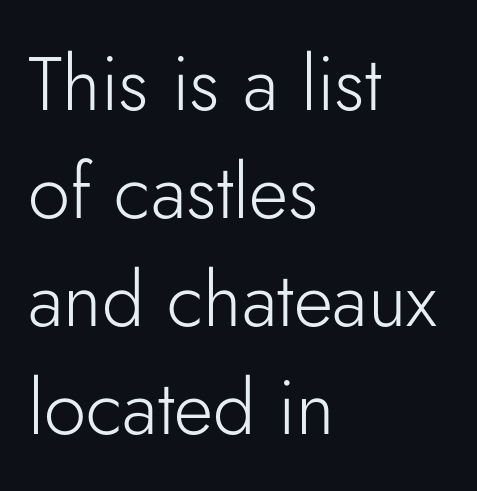
{"serif": "no", "italic": "no", "bold": "no", "weight": "light", "width": "normal", "stroke_contrast": "low", "x_height": "small", "monospaced": "no", "underline": "no", "align": "left", "line_spacing": "normal", "line_spacing_ratio": 1.42, "letter_spacing": "normal", "letter_spacing_em": 0.0, "glyph_px": 76}
